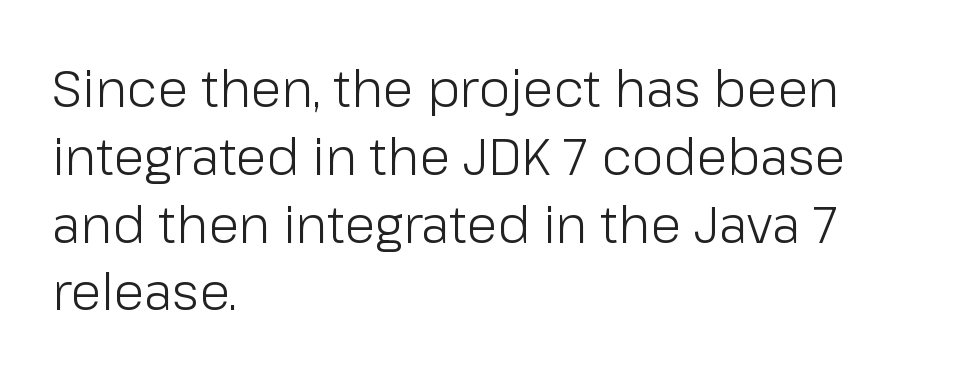
Q: Is the text bold? A: No.
Q: Is the text italic (slanted)? A: No, it is upright.
Q: Is the typeface a serif or a sans-serif typeface? A: Sans-serif.
Q: Is the text underlined? A: No.
Q: How is the paragraph aligned? A: Left-aligned.
Q: Is the spacing between letters normal or unusually wide? A: Normal.
Q: Is the spacing between lines tight, normal or loose? A: Normal.
Q: Width (condensed, normal, or wide)? A: Normal.
Q: Stroke contrast? A: Low.
Q: x-height? A: Medium.
Q: Monospaced? A: No.
